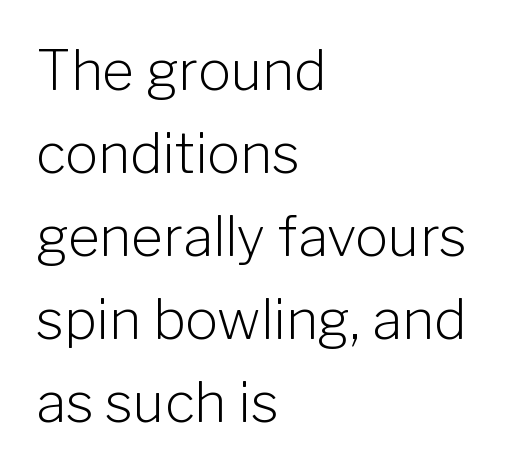
The image shows 55 px light sans-serif type, upright; set left-aligned, normal line spacing (1.51x), normal letter spacing, not underlined; low stroke contrast and a medium x-height.
